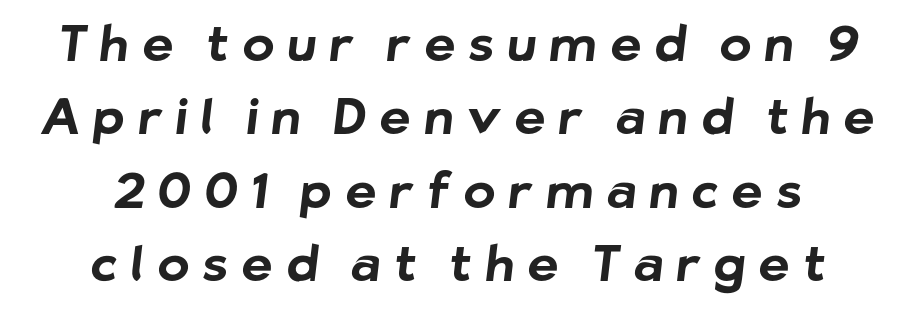
You could not count columns in this text — the font is proportionally spaced. Anything drawn beneath the words? Only blank space. Plenty of ink on the page — the face is bold. What kind of face is this? One without serifs — a sans. This sample uses expanded letter spacing, leaving extra air between glyphs. One glance says typical: line gaps are just what's usual.
